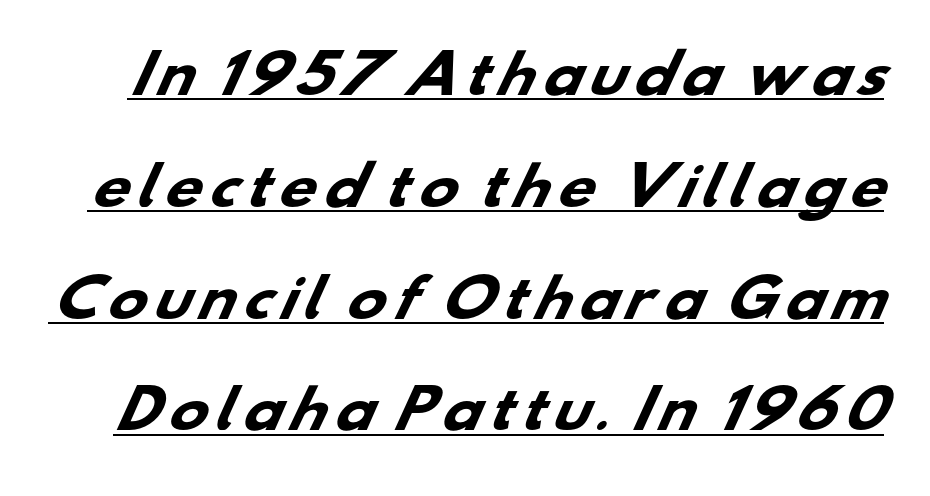
Underlining? Definitely there. No feet cap the strokes, marking this as sans-serif type. This sample has the flowing, uneven cadence of proportional lettering. The characters look thick and weighty, a clear bold. Leading: increased.
